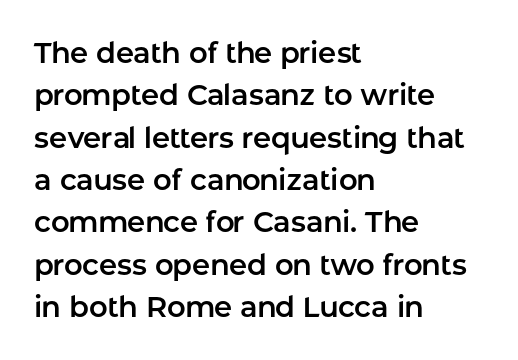
Q: Is the text italic (slanted)? A: No, it is upright.
Q: Is the typeface a serif or a sans-serif typeface? A: Sans-serif.
Q: Is the text underlined? A: No.
Q: How is the paragraph aligned? A: Left-aligned.
Q: Is the spacing between letters normal or unusually wide? A: Normal.
Q: Is the spacing between lines tight, normal or loose? A: Normal.
Q: Width (condensed, normal, or wide)? A: Normal.
Q: Stroke contrast? A: Low.
Q: x-height? A: Medium.
Q: Monospaced? A: No.
